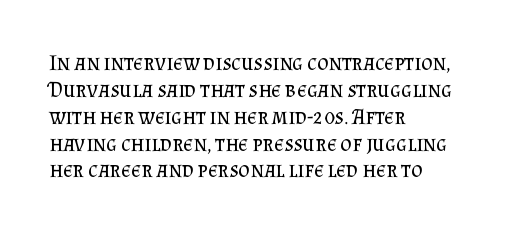
Honestly, the letter spacing is just normal — you wouldn't notice it. A student would call this left alignment; a typographer would say flush left, rag right. The font sits on the lighter half of the weight spectrum, regular included. Just letters on the line, the space beneath them empty.
